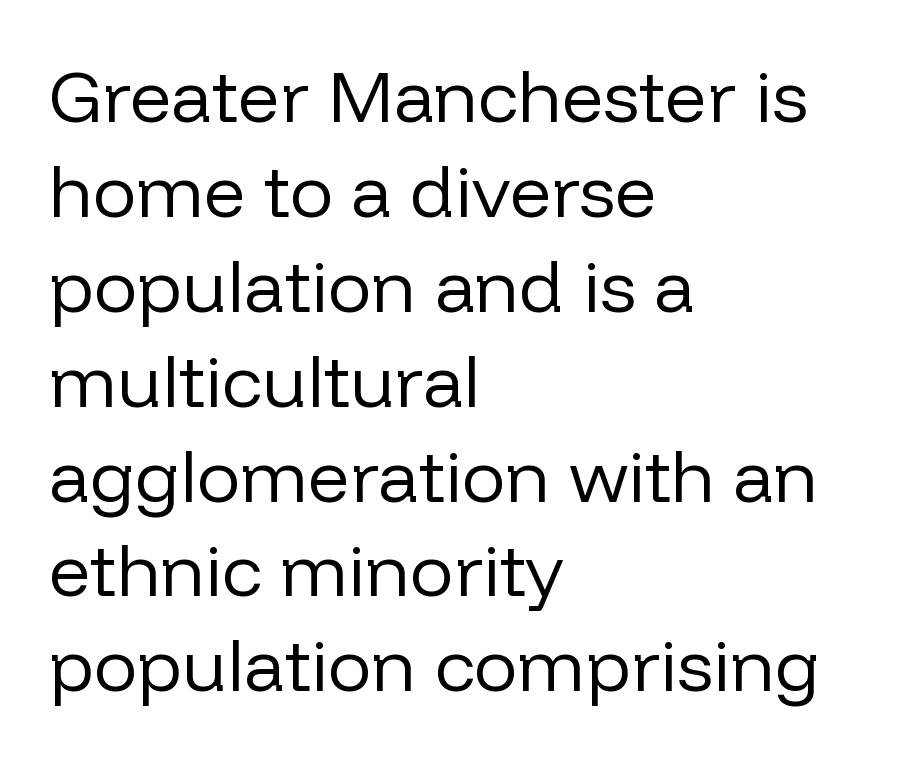
{"serif": "no", "italic": "no", "bold": "no", "weight": "regular", "width": "normal", "stroke_contrast": "low", "x_height": "medium", "monospaced": "no", "underline": "no", "align": "left", "line_spacing": "normal", "line_spacing_ratio": 1.3, "letter_spacing": "normal", "letter_spacing_em": 0.0, "glyph_px": 73}
